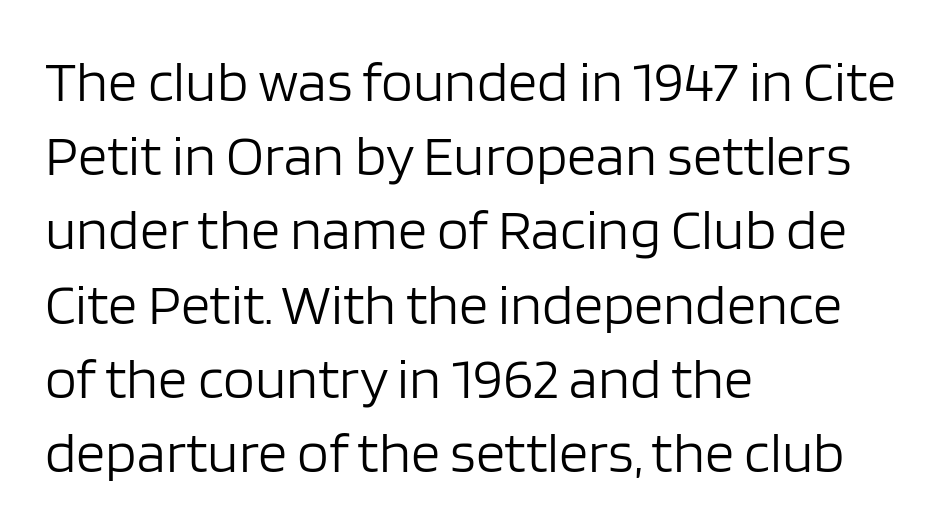
Q: Is the text bold? A: No.
Q: Is the text italic (slanted)? A: No, it is upright.
Q: Is the typeface a serif or a sans-serif typeface? A: Sans-serif.
Q: Is the text underlined? A: No.
Q: How is the paragraph aligned? A: Left-aligned.
Q: Is the spacing between letters normal or unusually wide? A: Normal.
Q: Is the spacing between lines tight, normal or loose? A: Normal.
Q: Width (condensed, normal, or wide)? A: Normal.
Q: Stroke contrast? A: Low.
Q: x-height? A: Large.
Q: Monospaced? A: No.
